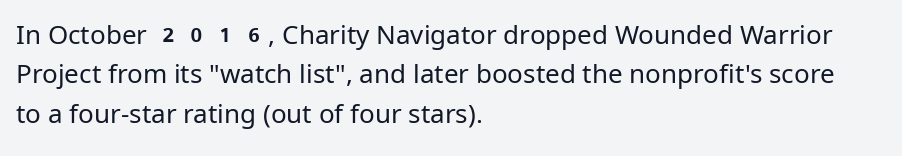
{"italic": "no", "bold": "no", "underline": "no", "align": "left", "line_spacing": "normal", "line_spacing_ratio": 1.51, "letter_spacing": "normal", "letter_spacing_em": 0.0, "glyph_px": 26}
